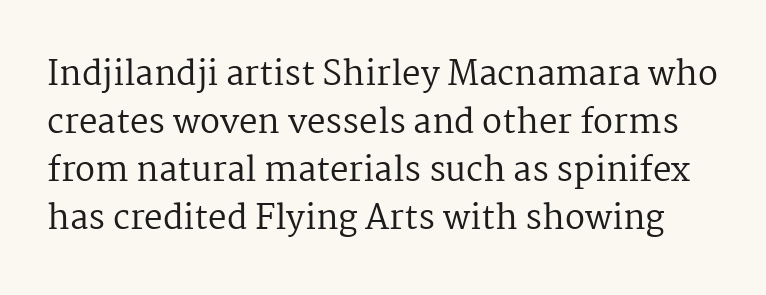
The face used here is proportionally spaced, like ordinary book or web type. The rendering shows small feet on the letterforms — a serif design. The font is comparable to plain body text, perhaps lighter. The font's upright variant was chosen for this text. Compared with typical body copy, the letter spacing here is the same. Underline: absent.
